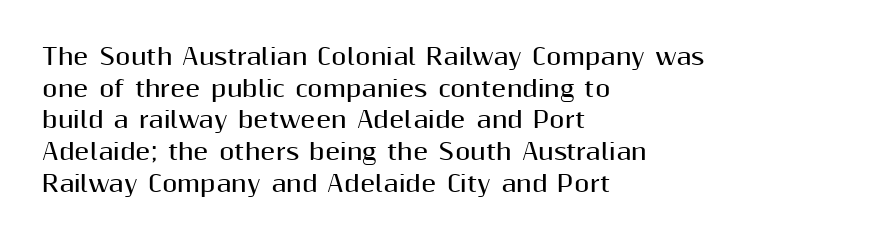
{"italic": "no", "bold": "yes", "underline": "no", "align": "left", "line_spacing": "normal", "line_spacing_ratio": 1.44, "letter_spacing": "normal", "letter_spacing_em": 0.0, "glyph_px": 22}
